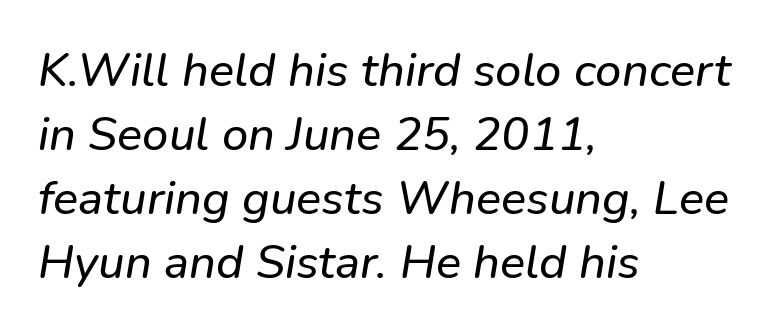
The passage shown is typed in a proportional face where columns would drift. Are there feet on the stems? There aren't — it's a sans. Spacing between characters is what you'd get straight out of the box. The passage shown is not underscored anywhere. The rendering anchors every line to the left-hand side.
